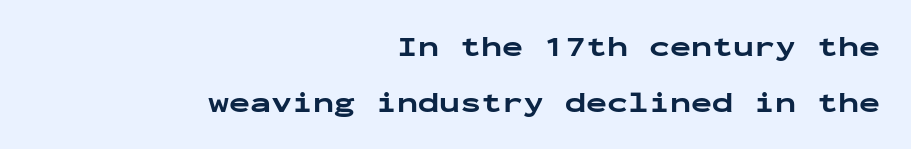
{"serif": "no", "italic": "no", "bold": "yes", "weight": "bold", "width": "wide", "stroke_contrast": "low", "x_height": "medium", "monospaced": "yes", "underline": "no", "align": "right", "line_spacing": "loose", "line_spacing_ratio": 2.0, "letter_spacing": "normal", "letter_spacing_em": 0.0, "glyph_px": 28}
